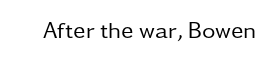
The type is set solid horizontally, with unmodified tracking. Words float on clear page, feet unadorned. A quiet, ordinary-to-light weight characterises the typeface. The type sits square on the baseline with zero lean.
